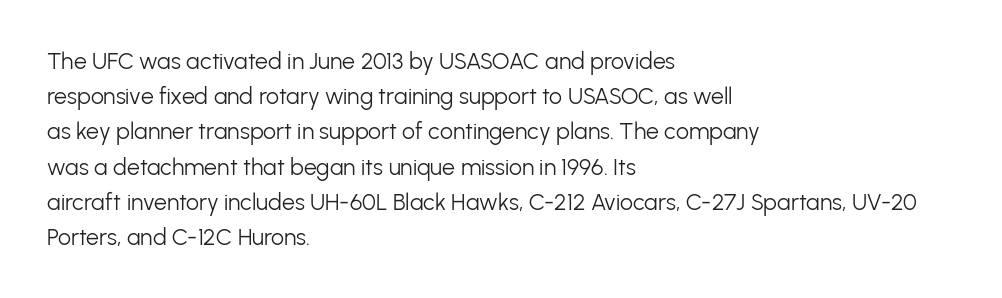
The image shows 23 px text type, upright; set left-aligned, normal line spacing (1.53x), normal letter spacing, not underlined.
